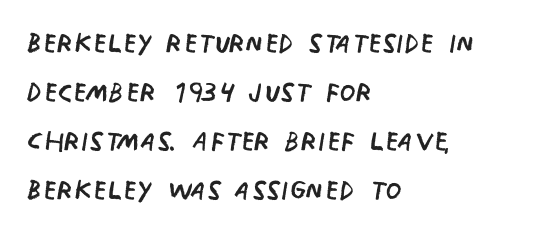
{"serif": "no", "bold": "no", "weight": "regular", "width": "condensed", "stroke_contrast": "low", "x_height": "large", "monospaced": "no", "underline": "no", "align": "left", "line_spacing": "normal", "line_spacing_ratio": 1.32, "letter_spacing": "normal", "letter_spacing_em": 0.0, "glyph_px": 37}
